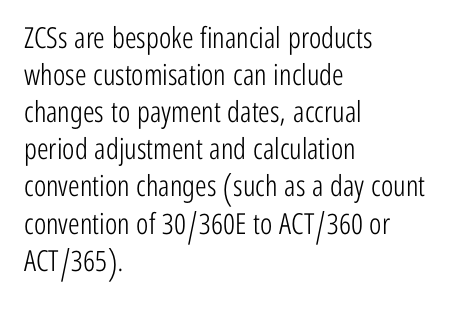
{"serif": "no", "italic": "no", "bold": "no", "weight": "light", "width": "condensed", "stroke_contrast": "low", "x_height": "medium", "monospaced": "no", "underline": "no", "align": "left", "line_spacing": "normal", "line_spacing_ratio": 1.28, "letter_spacing": "normal", "letter_spacing_em": 0.0, "glyph_px": 29}
